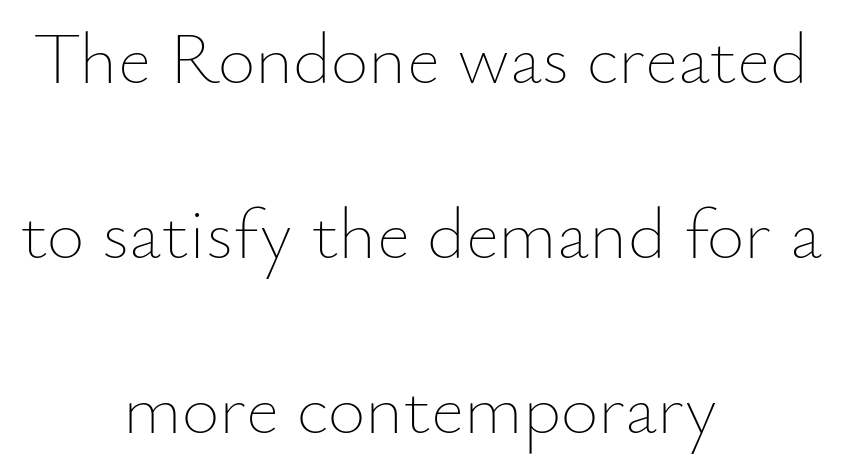
Vertical spacing — loose. The font's upright variant was chosen for this text. The baseline area is clear. Looks like regular typesetting: each glyph gets only the width it needs.
